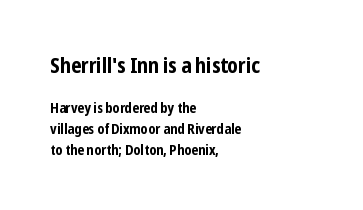
Q: Is the text bold? A: Yes.
Q: Is the text italic (slanted)? A: No, it is upright.
Q: Is the text underlined? A: No.
Q: How is the paragraph aligned? A: Left-aligned.
Q: Is the spacing between letters normal or unusually wide? A: Normal.
Q: Is the spacing between lines tight, normal or loose? A: Normal.
Q: Which block of text is set in a larger size, the first (top) or the second (bottom)? A: The first (top) one.
